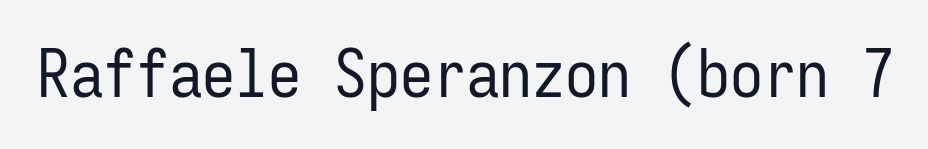
Q: Is the text bold? A: No.
Q: Is the text italic (slanted)? A: No, it is upright.
Q: Is the typeface a serif or a sans-serif typeface? A: Sans-serif.
Q: Is the text underlined? A: No.
Q: Is the spacing between letters normal or unusually wide? A: Normal.
Q: Width (condensed, normal, or wide)? A: Condensed.
Q: Stroke contrast? A: Low.
Q: x-height? A: Medium.
Q: Monospaced? A: Yes.
